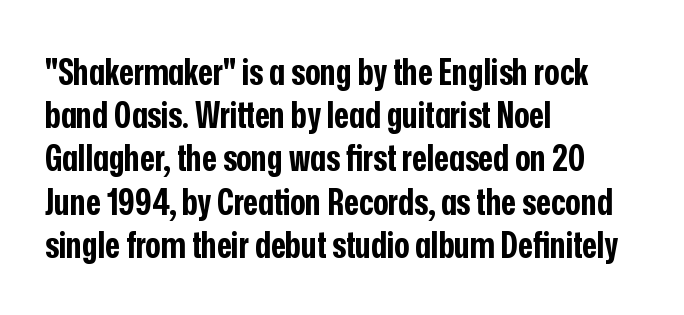
Q: Is the text bold? A: Yes.
Q: Is the text italic (slanted)? A: No, it is upright.
Q: Is the typeface a serif or a sans-serif typeface? A: Sans-serif.
Q: Is the text underlined? A: No.
Q: How is the paragraph aligned? A: Left-aligned.
Q: Is the spacing between letters normal or unusually wide? A: Normal.
Q: Width (condensed, normal, or wide)? A: Condensed.
Q: Stroke contrast? A: Low.
Q: x-height? A: Medium.
Q: Monospaced? A: No.
